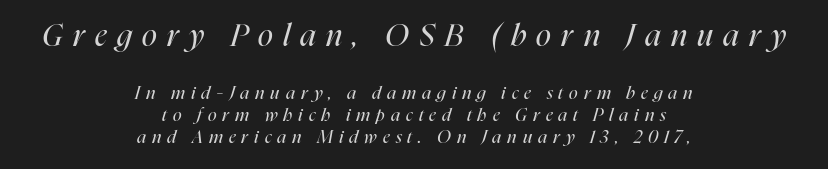
{"italic": "yes", "lean": "right", "slant_degrees": 16, "bold": "no", "weight": "regular", "width": "condensed", "stroke_contrast": "high", "x_height": "medium", "monospaced": "no", "underline": "no", "align": "center", "line_spacing_ratio": 1.23, "letter_spacing": "wide", "letter_spacing_em": 0.33, "larger_block": "first", "size_ratio": 1.72, "glyph_px": 31}
